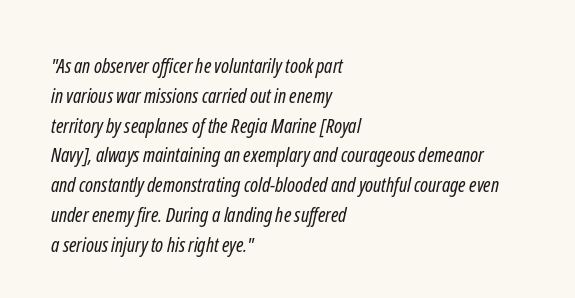
The image shows 20 px text type; set left-aligned, normal line spacing (1.49x), normal letter spacing, not underlined.
